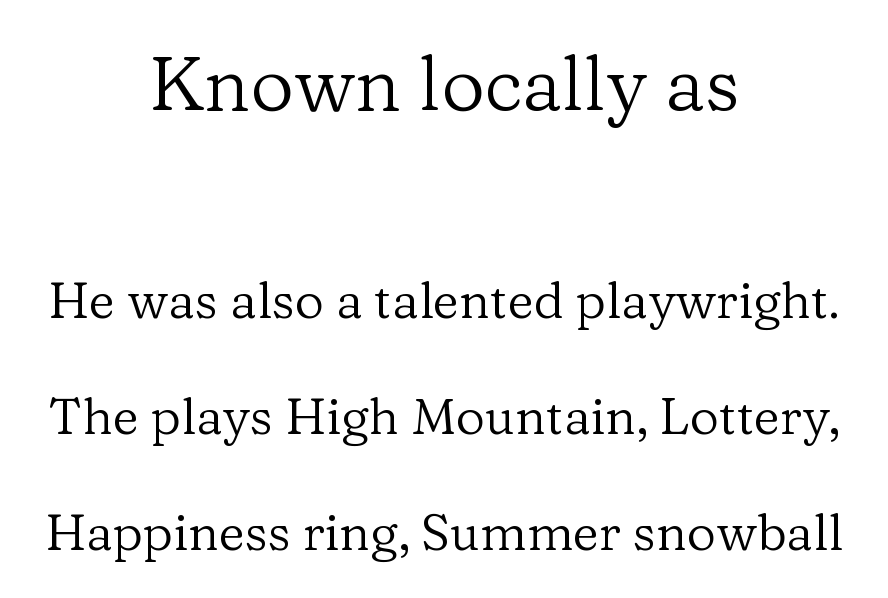
{"serif": "yes", "italic": "no", "bold": "no", "weight": "regular", "width": "normal", "stroke_contrast": "low", "x_height": "medium", "monospaced": "no", "underline": "no", "align": "center", "line_spacing": "loose", "line_spacing_ratio": 2.27, "letter_spacing": "normal", "letter_spacing_em": 0.0, "larger_block": "first", "size_ratio": 1.49, "glyph_px": 76}
